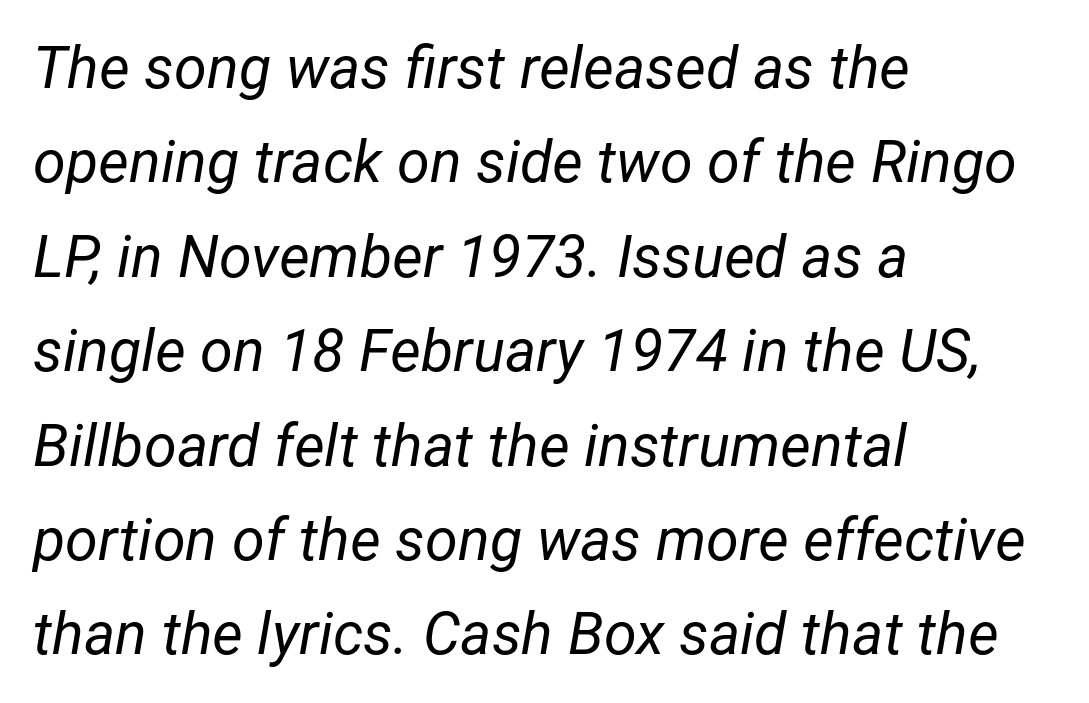
Nobody drew a line under any word here. Is this a heavy cut? Hardly; it is regular or lighter. Think of a printed novel: that variable character pitch is what you see here. Students, observe: this is what conventionally led text looks like. Designer's note — italics engaged.
